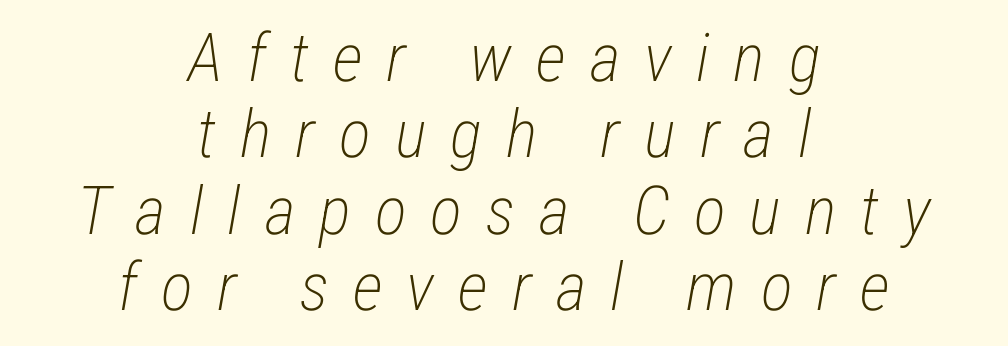
Q: Is the text bold? A: No.
Q: Is the text italic (slanted)? A: Yes, it leans right by about 12 degrees.
Q: Is the text underlined? A: No.
Q: How is the paragraph aligned? A: Centered.
Q: Is the spacing between letters normal or unusually wide? A: Unusually wide.
Q: Is the spacing between lines tight, normal or loose? A: Tight.
Q: Width (condensed, normal, or wide)? A: Condensed.
Q: Stroke contrast? A: Low.
Q: x-height? A: Medium.
Q: Monospaced? A: No.
